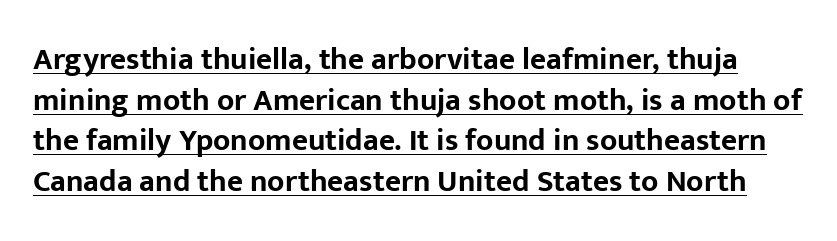
Q: Is the text bold? A: Yes.
Q: Is the text italic (slanted)? A: No, it is upright.
Q: Is the typeface a serif or a sans-serif typeface? A: Sans-serif.
Q: Is the text underlined? A: Yes.
Q: Is the spacing between letters normal or unusually wide? A: Normal.
Q: Is the spacing between lines tight, normal or loose? A: Normal.
Q: Width (condensed, normal, or wide)? A: Normal.
Q: Stroke contrast? A: Low.
Q: x-height? A: Medium.
Q: Monospaced? A: No.
